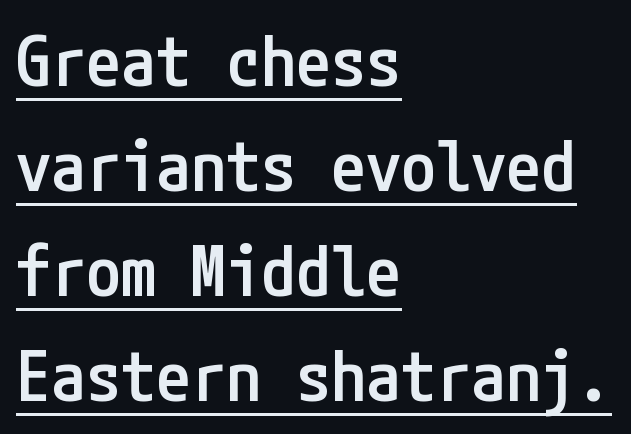
The image shows 70 px semibold, condensed sans-serif type, upright; set left-aligned, normal line spacing (1.5x), normal letter spacing, underlined; low stroke contrast and a medium x-height.
